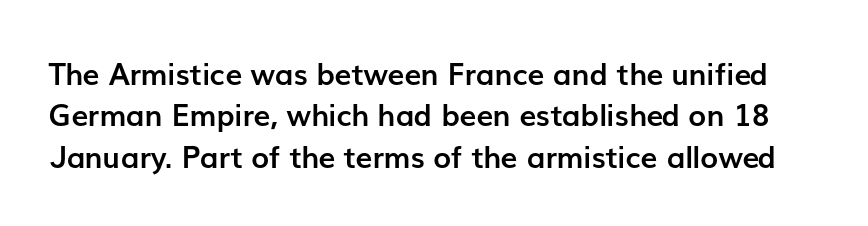
{"serif": "no", "italic": "no", "bold": "yes", "weight": "semibold", "width": "normal", "stroke_contrast": "low", "x_height": "medium", "monospaced": "no", "underline": "no", "line_spacing": "normal", "line_spacing_ratio": 1.38, "letter_spacing": "normal", "letter_spacing_em": 0.0, "glyph_px": 30}
